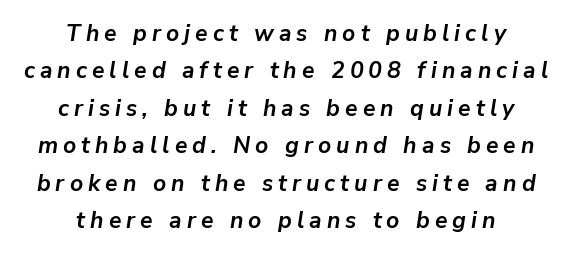
{"italic": "yes", "lean": "right", "slant_degrees": 9, "bold": "yes", "underline": "no", "align": "center", "line_spacing": "normal", "line_spacing_ratio": 1.63, "letter_spacing": "wide", "letter_spacing_em": 0.22, "glyph_px": 23}
